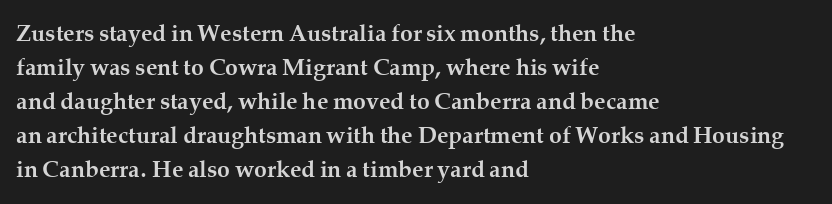
The strip under each line holds only bare page. How are the letters spaced? Ordinarily, with no added tracking. Line spacing here is normal. This rendering uses left alignment, leaving the right contour irregular. When letters stand straight like this, we call the style roman or upright. The rendering uses a bold face; every stroke is thick and dark.
